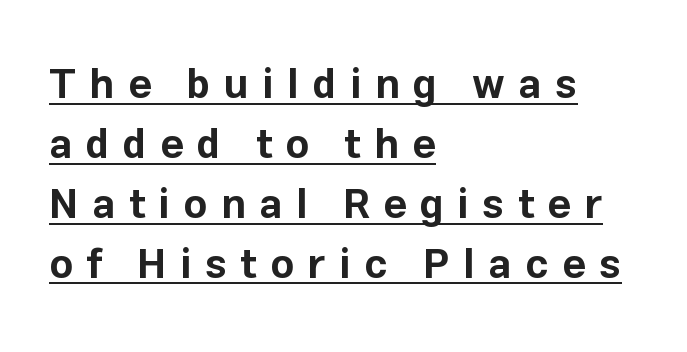
The rendering uses natural spacing where letterforms have individual widths. The rendering inserts visible extra space after every character. What weight is shown? A full bold with thick strokes. In terms of leading, this rendering sits right in the middle. Serifs: no, the terminals of the letterforms are clean. The words here are underlined.
